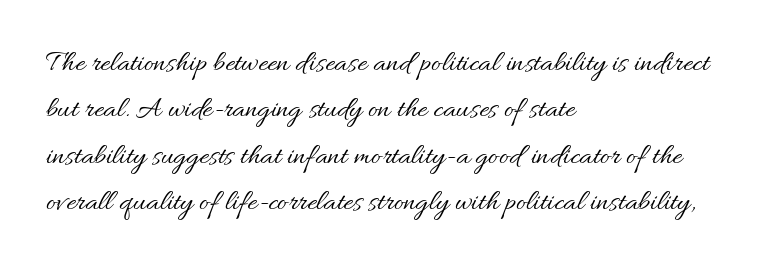
The image shows 30 px regular-weight type; set left-aligned, normal line spacing (1.55x), normal letter spacing, not underlined; medium stroke contrast and a small x-height.
